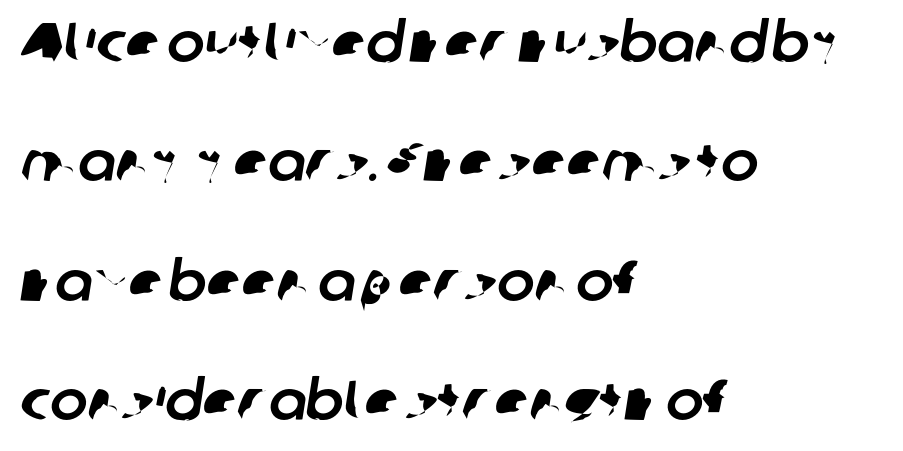
Q: Is the typeface a serif or a sans-serif typeface? A: Sans-serif.
Q: Is the text underlined? A: No.
Q: How is the paragraph aligned? A: Left-aligned.
Q: Is the spacing between letters normal or unusually wide? A: Normal.
Q: Is the spacing between lines tight, normal or loose? A: Loose.
Q: Width (condensed, normal, or wide)? A: Normal.
Q: Stroke contrast? A: Low.
Q: x-height? A: Medium.
Q: Monospaced? A: No.
